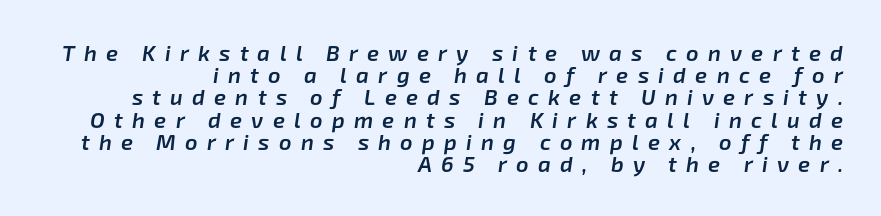
Q: Is the text bold? A: Semi-bold.
Q: Is the text italic (slanted)? A: Yes, it leans right by about 8 degrees.
Q: Is the text underlined? A: No.
Q: How is the paragraph aligned? A: Right-aligned.
Q: Is the spacing between letters normal or unusually wide? A: Unusually wide.
Q: Is the spacing between lines tight, normal or loose? A: Tight.
